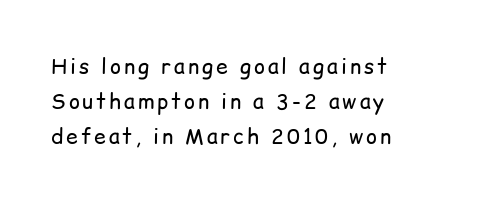
Q: Is the text bold? A: No.
Q: Is the text italic (slanted)? A: No, it is upright.
Q: Is the text underlined? A: No.
Q: How is the paragraph aligned? A: Left-aligned.
Q: Is the spacing between lines tight, normal or loose? A: Normal.
